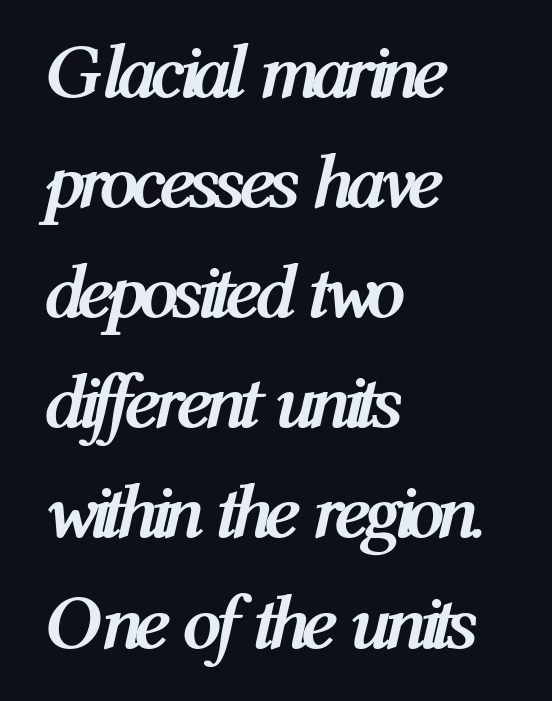
The image shows 77 px semibold, condensed type, italic (leaning right); set left-aligned, normal line spacing (1.43x), normal letter spacing, not underlined; medium stroke contrast and a medium x-height.
